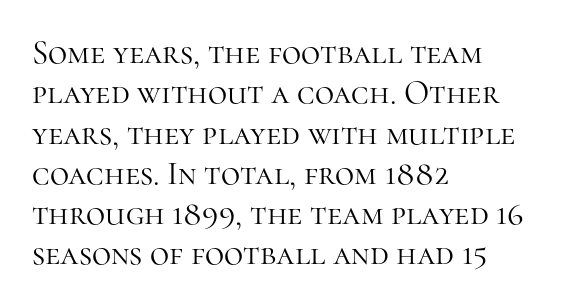
The letterforms sit at book weight or below. Serifs: yes, visible at the terminals of the letterforms. Spacing verdict: proportional, widths tailored to each character. Compared with a centered layout, this one pins lines to the left instead.
